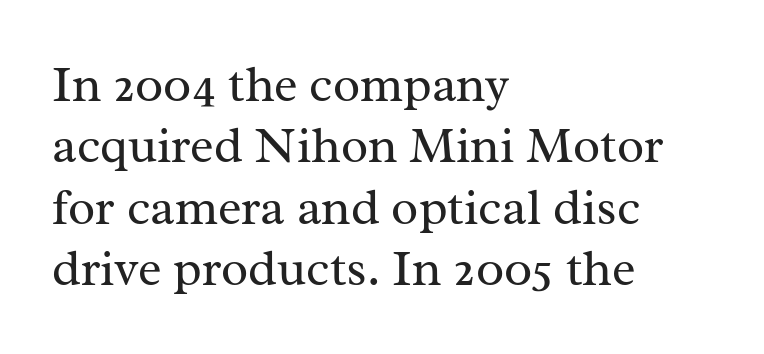
{"serif": "yes", "italic": "no", "bold": "no", "weight": "regular", "width": "normal", "stroke_contrast": "medium", "x_height": "medium", "monospaced": "no", "underline": "no", "align": "left", "line_spacing_ratio": 1.23, "letter_spacing": "normal", "letter_spacing_em": 0.0, "glyph_px": 50}
